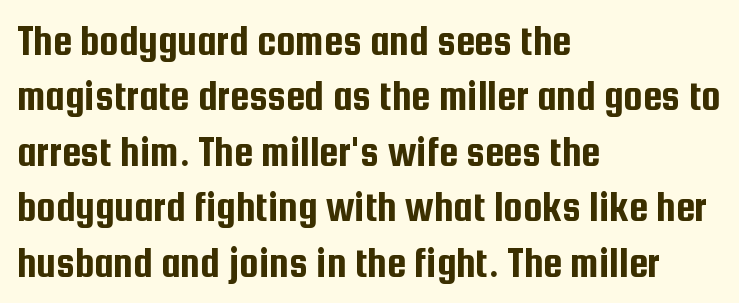
The image shows 43 px condensed sans-serif type, upright; set left-aligned, normal line spacing (1.29x), normal letter spacing, not underlined; low stroke contrast and a medium x-height.
